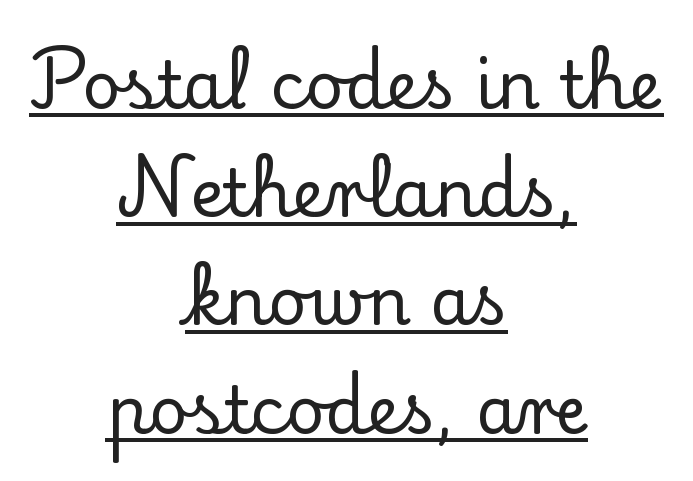
{"serif": "yes", "italic": "no", "width": "normal", "stroke_contrast": "low", "x_height": "small", "monospaced": "no", "underline": "yes", "align": "center", "line_spacing": "normal", "line_spacing_ratio": 1.64, "letter_spacing": "normal", "letter_spacing_em": 0.0, "glyph_px": 66}
